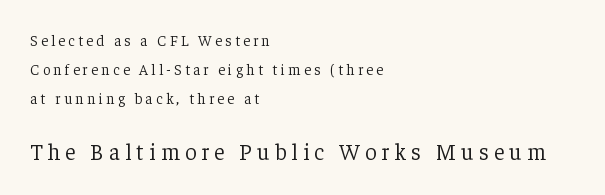
No letter is thick-stroked: the sample isn't bold. Is the letter spacing exaggerated? Yes — the characters are pushed far apart. Unlike italic type, these characters show no tilt at all. Typesetter's note — lower block bumped up in size, upper block left smaller.
